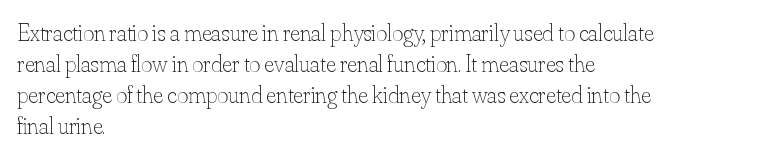
{"italic": "no", "bold": "no", "underline": "no", "align": "left", "line_spacing": "normal", "line_spacing_ratio": 1.29, "letter_spacing": "normal", "letter_spacing_em": 0.0, "glyph_px": 24}
